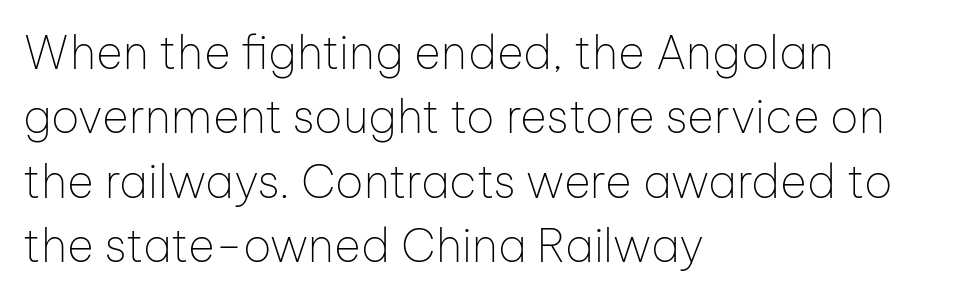
Each line starts at the same left margin while the right side varies. Is this a heavy cut? Hardly; it is regular or lighter. The face used here is proportionally spaced, like ordinary book or web type. Descender tails drop into unmarked territory.
